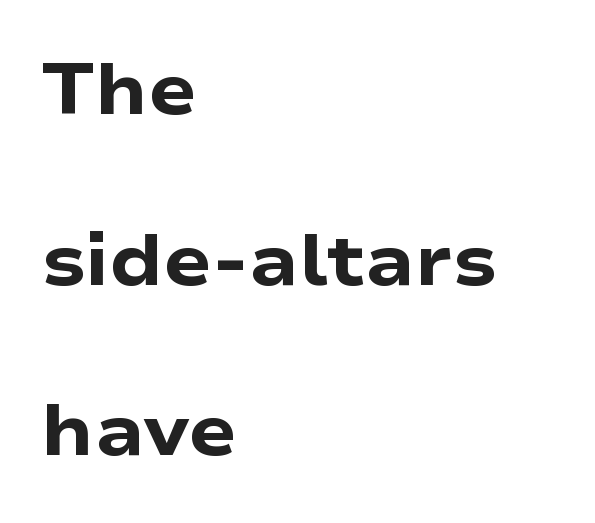
Posture: upright roman. Check where the strokes stop: nothing finishes them off — pure sans. Caption: multi-line text, flush left, ragged right. Airy leading. Set as a true bold cut, around the 700 mark.
